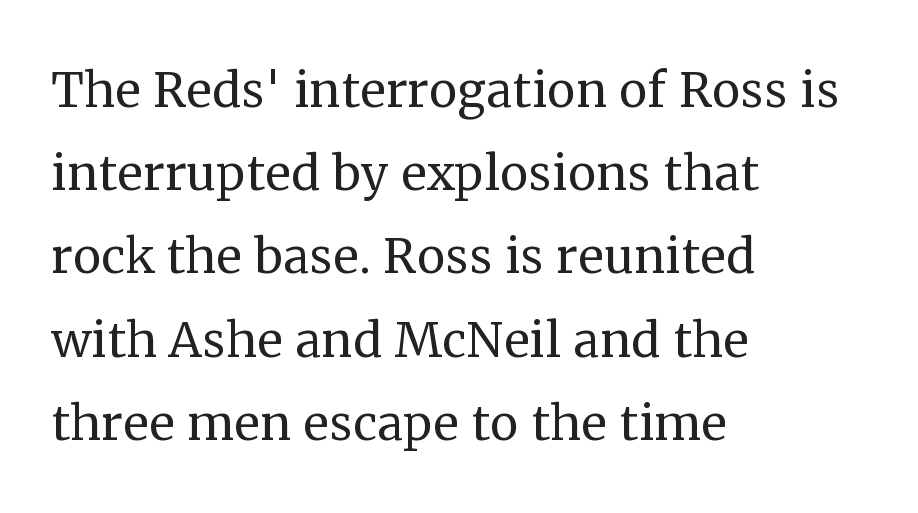
{"serif": "yes", "italic": "no", "bold": "no", "weight": "regular", "width": "normal", "stroke_contrast": "medium", "x_height": "medium", "monospaced": "no", "underline": "no", "align": "left", "line_spacing": "normal", "line_spacing_ratio": 1.3, "letter_spacing": "normal", "letter_spacing_em": 0.0, "glyph_px": 64}
